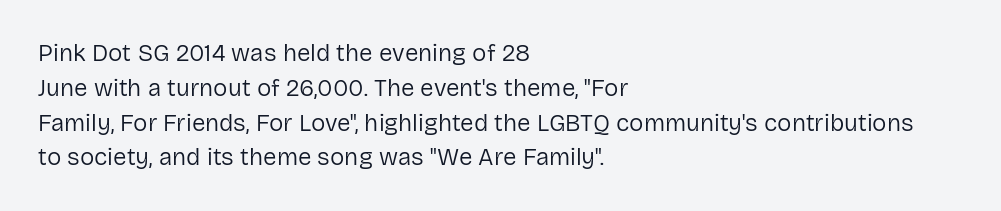
Summary of weight: not heavy and not bold. The passage shown stacks its lines at a standard gap. Upright lettering throughout. Tracking value appears to be zero — textbook default spacing.
